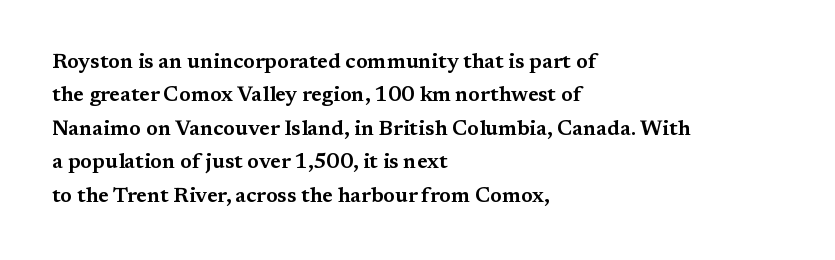
The image shows 21 px text type, upright; set left-aligned, normal line spacing (1.59x), normal letter spacing, not underlined.
